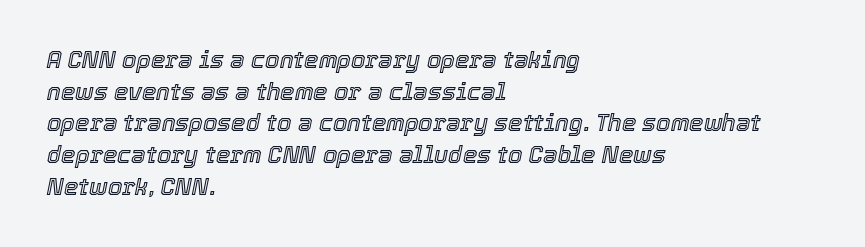
Honestly, there is no underline to notice here at all. Layout note: lines flush left. Line spacing here is normal. Emphasis-style slanted type is in use. Tracking here is standard; glyphs follow each other at the usual distance.
